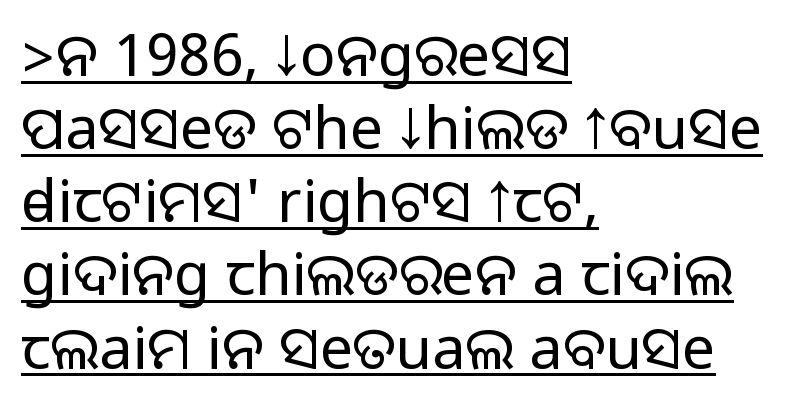
Proportional: the letters do not fall into vertical columns. This rendering employs a face without finishing strokes, i.e., a sans-serif. Underlined type. Posture: straight, roman, zero tilt. Does the copy run flush right? No — it runs flush left. The line texture is even and compact thanks to regular tracking.
